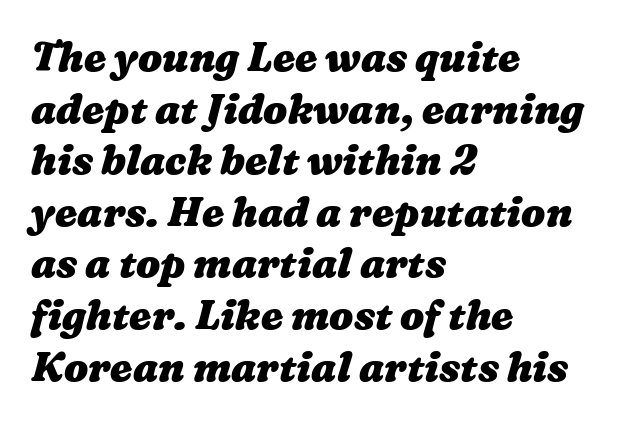
This rendering leaves character spacing at its baseline value. Leading: standard. Beneath every word, the page is bare. Typesetter's note: full bold, strokes at maximum text heaviness. The paragraph shown leans on its left margin.
